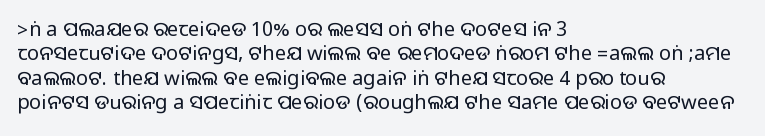
Look at the tracking — it's just the regular setting, nothing added. Horizontal alignment here is leftward, the default for most running prose. Clear beneath every line of the passage. Unlike italic type, these characters show no tilt at all.
